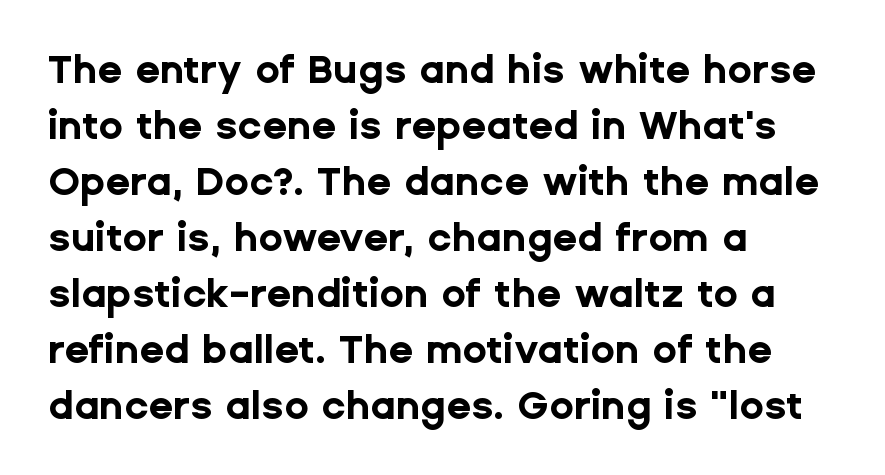
Q: Is the text bold? A: Yes.
Q: Is the text italic (slanted)? A: No, it is upright.
Q: Is the typeface a serif or a sans-serif typeface? A: Sans-serif.
Q: Is the text underlined? A: No.
Q: How is the paragraph aligned? A: Left-aligned.
Q: Is the spacing between letters normal or unusually wide? A: Normal.
Q: Is the spacing between lines tight, normal or loose? A: Normal.
Q: Width (condensed, normal, or wide)? A: Normal.
Q: Stroke contrast? A: Low.
Q: x-height? A: Medium.
Q: Monospaced? A: No.
